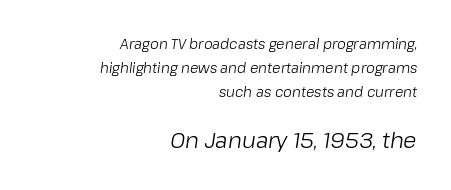
The image shows 22 px text type, italic (leaning right); set right-aligned, line spacing 1.73x, normal letter spacing, not underlined; the second (bottom) block is 1.57x larger.
